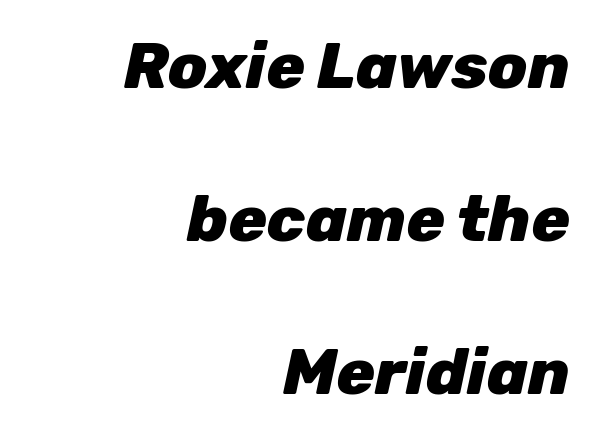
The image shows 64 px heavy type, italic (leaning right); set right-aligned, loose line spacing (2.39x), normal letter spacing, not underlined; low stroke contrast and a medium x-height.
